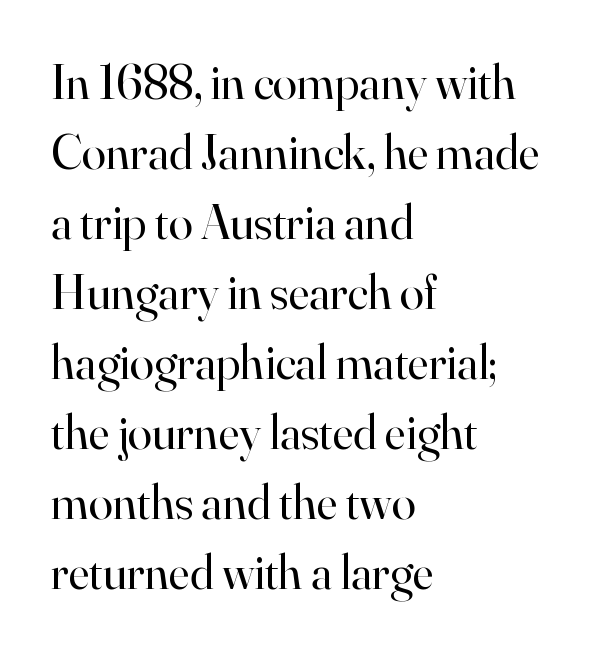
Q: Is the text bold? A: No.
Q: Is the text italic (slanted)? A: No, it is upright.
Q: Is the typeface a serif or a sans-serif typeface? A: Serif.
Q: Is the text underlined? A: No.
Q: How is the paragraph aligned? A: Left-aligned.
Q: Is the spacing between letters normal or unusually wide? A: Normal.
Q: Is the spacing between lines tight, normal or loose? A: Normal.
Q: Width (condensed, normal, or wide)? A: Normal.
Q: Stroke contrast? A: High.
Q: x-height? A: Small.
Q: Monospaced? A: No.
